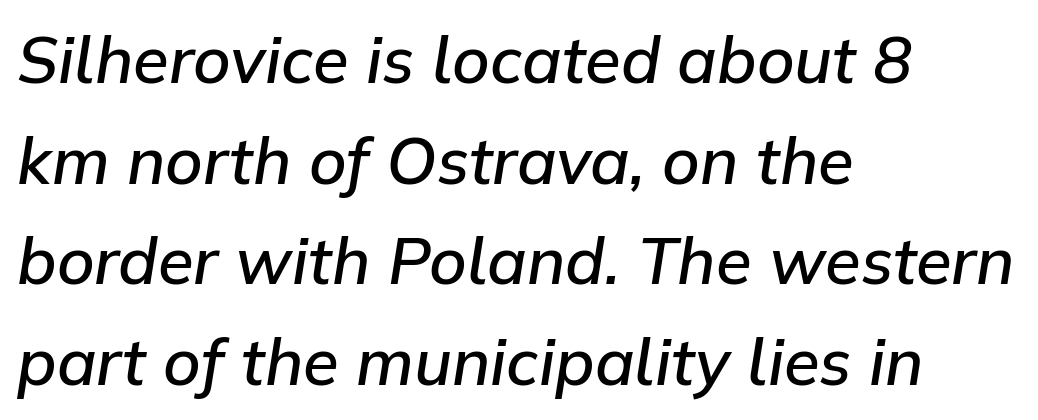
The image shows 65 px semibold type, italic (leaning right); set left-aligned, normal line spacing (1.55x), normal letter spacing, not underlined; low stroke contrast and a medium x-height.
